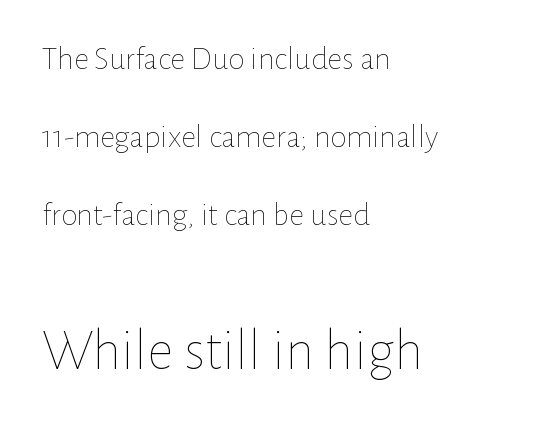
Q: Is the text bold? A: No.
Q: Is the text italic (slanted)? A: No, it is upright.
Q: Is the text underlined? A: No.
Q: How is the paragraph aligned? A: Left-aligned.
Q: Is the spacing between letters normal or unusually wide? A: Normal.
Q: Is the spacing between lines tight, normal or loose? A: Loose.
Q: Which block of text is set in a larger size, the first (top) or the second (bottom)? A: The second (bottom) one.
Q: Width (condensed, normal, or wide)? A: Normal.
Q: Stroke contrast? A: Low.
Q: x-height? A: Medium.
Q: Monospaced? A: No.
